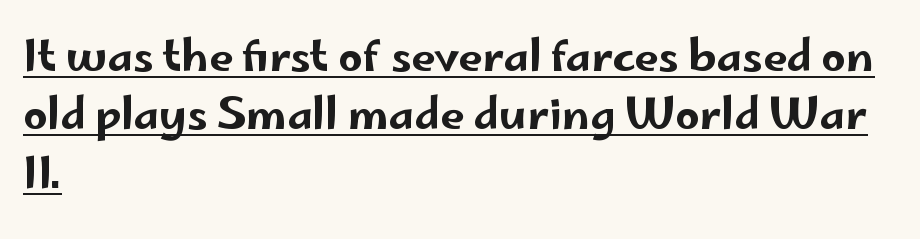
The image shows 43 px wide sans-serif type, upright; set left-aligned, normal line spacing (1.36x), normal letter spacing, underlined; low stroke contrast and a small x-height.
